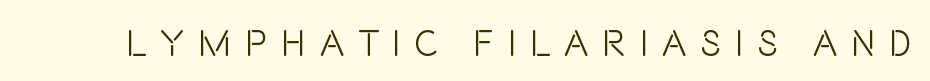
The image shows 37 px light, condensed sans-serif type, upright; set unusually wide letter spacing (+0.37 em), not underlined; low stroke contrast and a large x-height.
